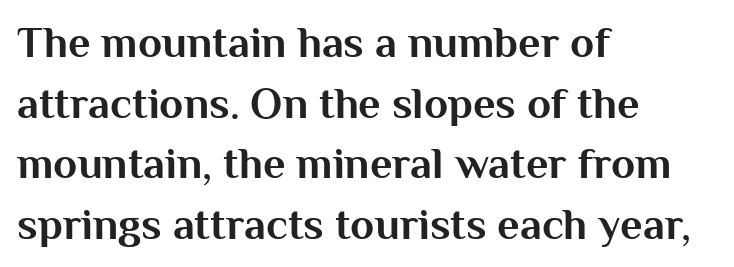
The image shows 44 px bold sans-serif type, upright; set left-aligned, normal line spacing (1.38x), normal letter spacing, not underlined; medium stroke contrast and a medium x-height.
